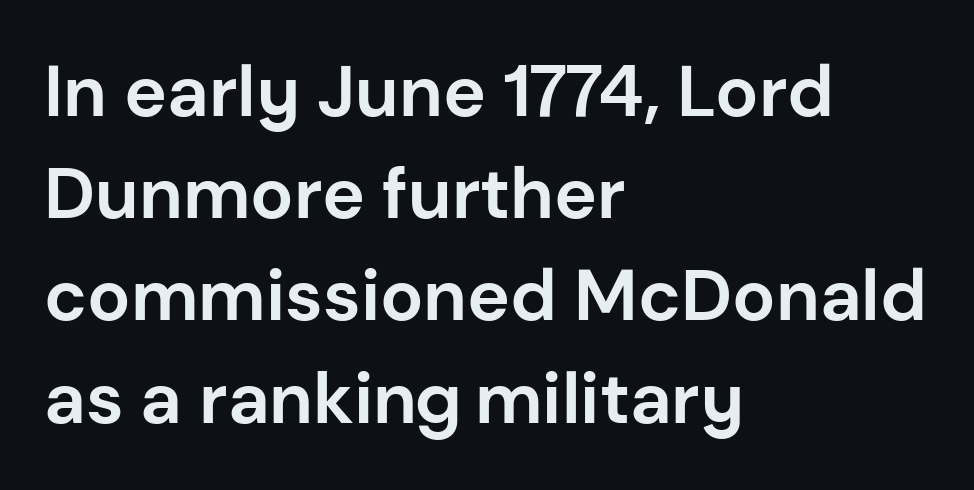
Q: Is the text bold? A: Yes.
Q: Is the text italic (slanted)? A: No, it is upright.
Q: Is the typeface a serif or a sans-serif typeface? A: Sans-serif.
Q: Is the text underlined? A: No.
Q: How is the paragraph aligned? A: Left-aligned.
Q: Is the spacing between letters normal or unusually wide? A: Normal.
Q: Is the spacing between lines tight, normal or loose? A: Normal.
Q: Width (condensed, normal, or wide)? A: Normal.
Q: Stroke contrast? A: Low.
Q: x-height? A: Medium.
Q: Monospaced? A: No.
